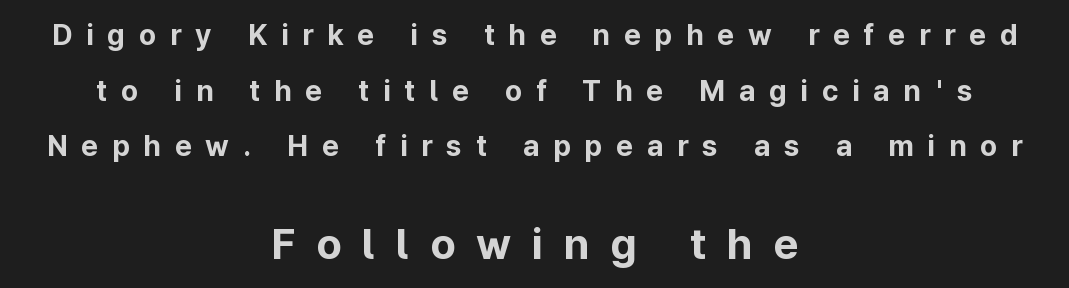
Letterform terminals end flat and unadorned throughout the passage. Characters follow at a spacing far wider than the type designer built in. Bare-footed words on every line. The leading is generous, giving the passage an open texture.
